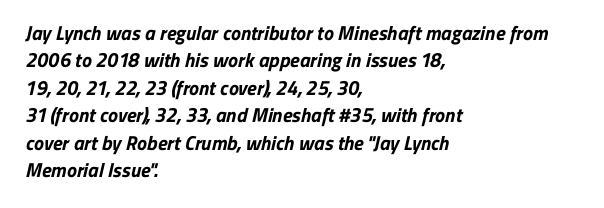
{"bold": "yes", "underline": "no", "align": "left", "line_spacing": "normal", "line_spacing_ratio": 1.37, "letter_spacing": "normal", "letter_spacing_em": 0.0, "glyph_px": 20}
